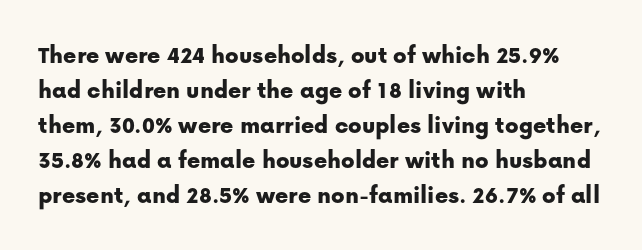
{"italic": "no", "underline": "no", "align": "left", "line_spacing": "normal", "line_spacing_ratio": 1.4, "letter_spacing": "normal", "letter_spacing_em": 0.0, "glyph_px": 25}
